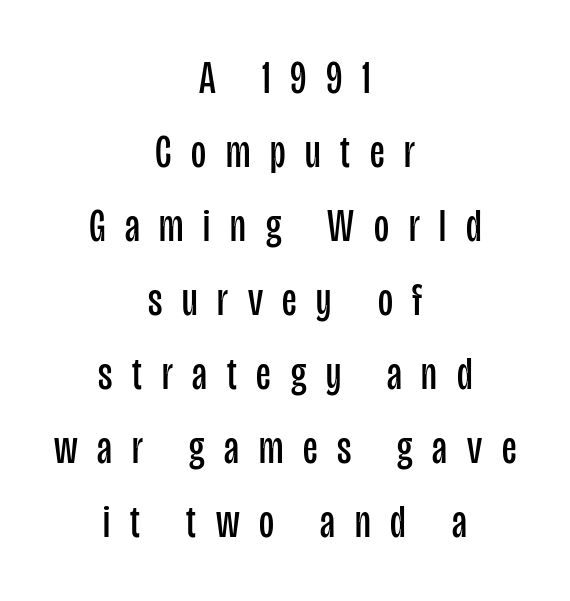
Q: Is the text bold? A: No.
Q: Is the text italic (slanted)? A: No, it is upright.
Q: Is the typeface a serif or a sans-serif typeface? A: Sans-serif.
Q: Is the text underlined? A: No.
Q: How is the paragraph aligned? A: Centered.
Q: Is the spacing between letters normal or unusually wide? A: Unusually wide.
Q: Is the spacing between lines tight, normal or loose? A: Normal.
Q: Width (condensed, normal, or wide)? A: Condensed.
Q: Stroke contrast? A: Low.
Q: x-height? A: Large.
Q: Monospaced? A: No.
